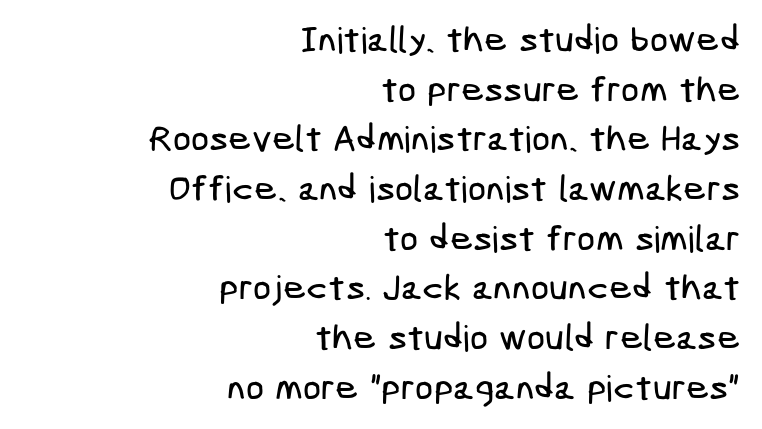
The line texture is even and compact thanks to regular tracking. Line spacing here is normal. Clear beneath every line of the passage. Stroke terminals: plain, sans-serif.
